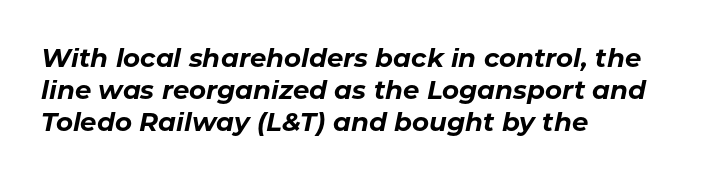
The image shows 26 px bold type, italic (leaning right); set left-aligned, line spacing 1.24x, normal letter spacing, not underlined.
